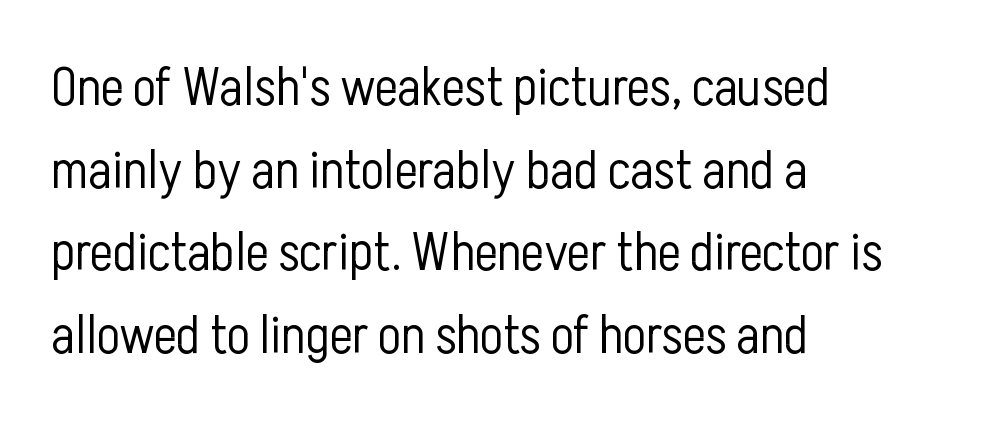
Q: Is the text bold? A: No.
Q: Is the text italic (slanted)? A: No, it is upright.
Q: Is the typeface a serif or a sans-serif typeface? A: Sans-serif.
Q: Is the text underlined? A: No.
Q: How is the paragraph aligned? A: Left-aligned.
Q: Is the spacing between letters normal or unusually wide? A: Normal.
Q: Is the spacing between lines tight, normal or loose? A: Normal.
Q: Width (condensed, normal, or wide)? A: Condensed.
Q: Stroke contrast? A: Low.
Q: x-height? A: Medium.
Q: Monospaced? A: No.
